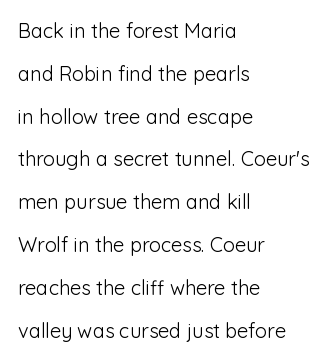
{"italic": "no", "bold": "no", "underline": "no", "align": "left", "line_spacing": "loose", "line_spacing_ratio": 2.14, "letter_spacing": "normal", "letter_spacing_em": 0.0, "glyph_px": 20}
